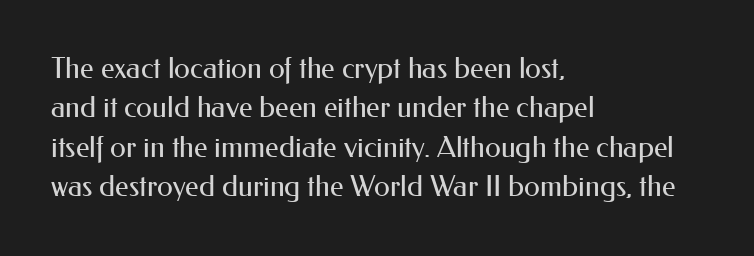
{"serif": "no", "italic": "no", "bold": "no", "weight": "regular", "width": "normal", "stroke_contrast": "medium", "x_height": "small", "monospaced": "no", "underline": "no", "align": "left", "line_spacing": "normal", "line_spacing_ratio": 1.36, "letter_spacing": "normal", "letter_spacing_em": 0.0, "glyph_px": 29}
